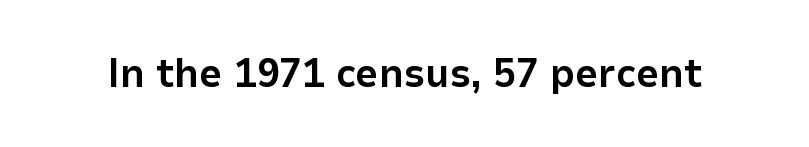
The lettering holds an erect, upright posture throughout. In terms of weight, the rendering is a true, heavy bold. Beneath every word, the page is bare. The type family on display is of the sans-serif kind. Does extra space separate the letters? No, they use regular spacing. Each letter keeps its own natural width here, so spacing adapts to shape.
